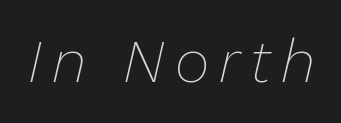
The image shows 60 px thin type, italic (leaning right); set not underlined; low stroke contrast and a medium x-height.
